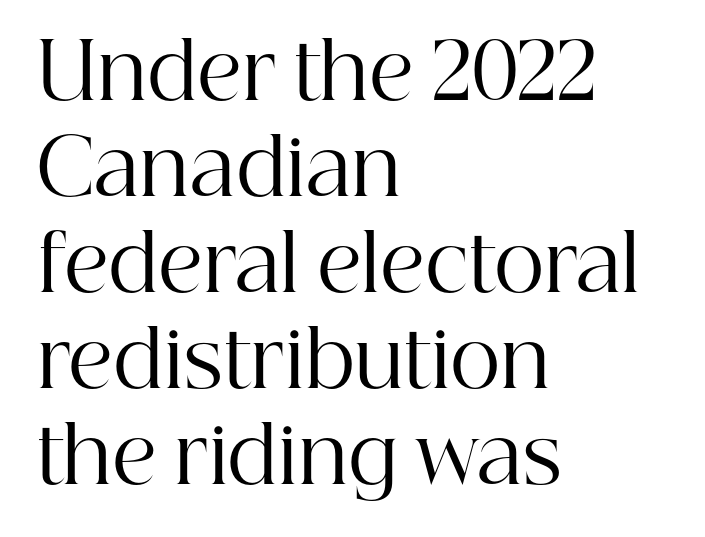
Q: Is the text bold? A: No.
Q: Is the text italic (slanted)? A: No, it is upright.
Q: Is the typeface a serif or a sans-serif typeface? A: Serif.
Q: Is the text underlined? A: No.
Q: How is the paragraph aligned? A: Left-aligned.
Q: Is the spacing between letters normal or unusually wide? A: Normal.
Q: Width (condensed, normal, or wide)? A: Normal.
Q: Stroke contrast? A: High.
Q: x-height? A: Medium.
Q: Monospaced? A: No.
